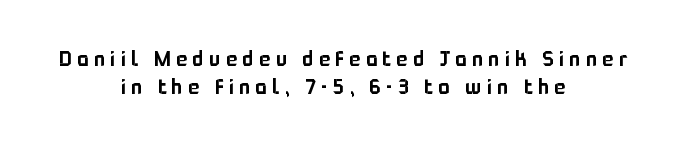
Rows of type keep a routine distance in the vertical direction. The passage is arranged like a title page — every line centered. The gap between lines stays unmarked. Compared with typical body copy, the letter spacing here is much looser. A roman cut, with each character standing at attention.
